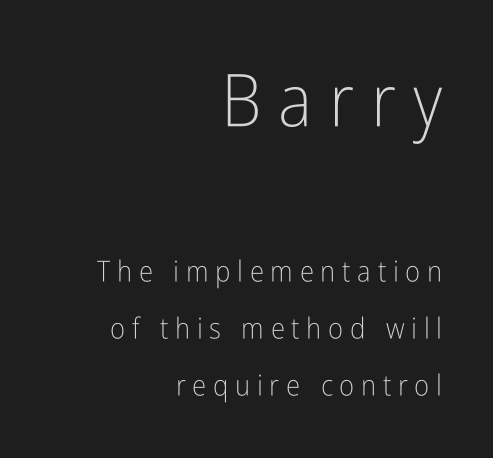
Q: Is the text bold? A: No.
Q: Is the text italic (slanted)? A: No, it is upright.
Q: Is the typeface a serif or a sans-serif typeface? A: Sans-serif.
Q: Is the text underlined? A: No.
Q: How is the paragraph aligned? A: Right-aligned.
Q: Is the spacing between letters normal or unusually wide? A: Unusually wide.
Q: Is the spacing between lines tight, normal or loose? A: Loose.
Q: Which block of text is set in a larger size, the first (top) or the second (bottom)? A: The first (top) one.
Q: Width (condensed, normal, or wide)? A: Condensed.
Q: Stroke contrast? A: Low.
Q: x-height? A: Medium.
Q: Monospaced? A: No.
